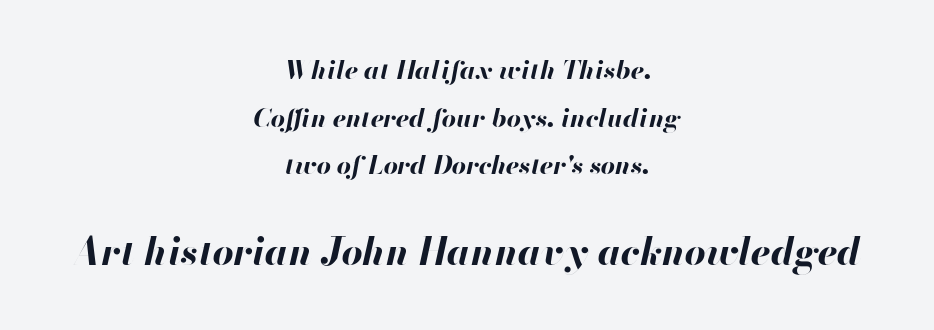
The image shows 37 px bold type, italic (leaning right); set centered, loose line spacing (1.91x), normal letter spacing, not underlined; the second (bottom) block is 1.48x larger; high stroke contrast and a small x-height.
